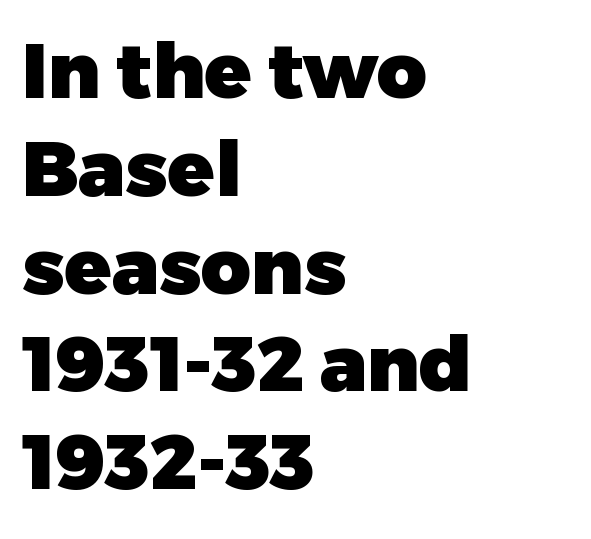
{"serif": "no", "italic": "no", "bold": "yes", "weight": "heavy", "width": "normal", "stroke_contrast": "low", "x_height": "medium", "monospaced": "no", "underline": "no", "align": "left", "line_spacing": "normal", "line_spacing_ratio": 1.27, "letter_spacing": "normal", "letter_spacing_em": 0.0, "glyph_px": 77}
